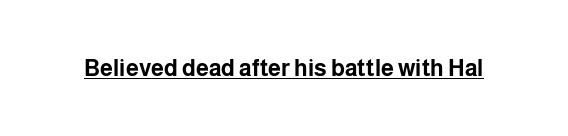
The image shows 23 px bold type, upright; set normal letter spacing, underlined.
